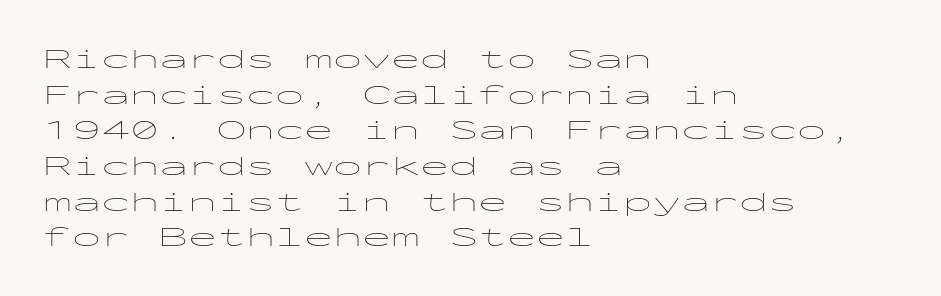
The image shows 29 px thin, wide sans-serif type, upright, monospaced; set left-aligned, line spacing 1.23x, normal letter spacing, not underlined; low stroke contrast and a medium x-height.
